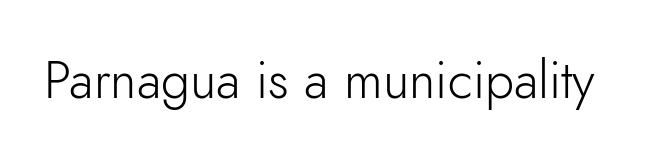
Letter spacing: default. Stroke terminals: plain, sans-serif. Vertical stems look standard width or narrower in stroke. The words here are not underlined. The lettering stays uniformly vertical, giving the passage a roman look.
